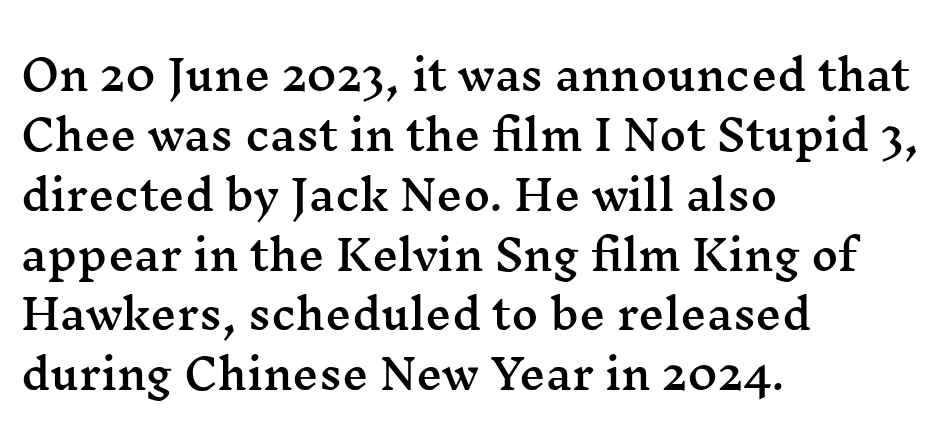
Q: Is the text italic (slanted)? A: No, it is upright.
Q: Is the typeface a serif or a sans-serif typeface? A: Serif.
Q: Is the text underlined? A: No.
Q: How is the paragraph aligned? A: Left-aligned.
Q: Is the spacing between letters normal or unusually wide? A: Normal.
Q: Is the spacing between lines tight, normal or loose? A: Normal.
Q: Width (condensed, normal, or wide)? A: Wide.
Q: Stroke contrast? A: Medium.
Q: x-height? A: Medium.
Q: Monospaced? A: No.
